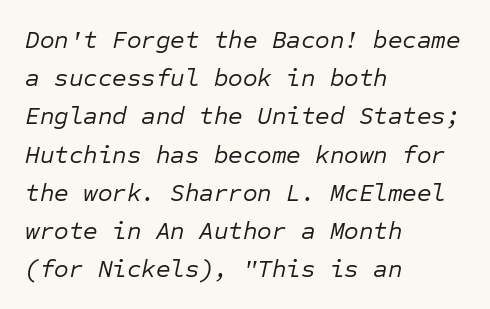
Q: Is the text bold? A: No.
Q: Is the text italic (slanted)? A: Yes, it leans right by about 12 degrees.
Q: Is the text underlined? A: No.
Q: How is the paragraph aligned? A: Left-aligned.
Q: Is the spacing between letters normal or unusually wide? A: Normal.
Q: Is the spacing between lines tight, normal or loose? A: Normal.
